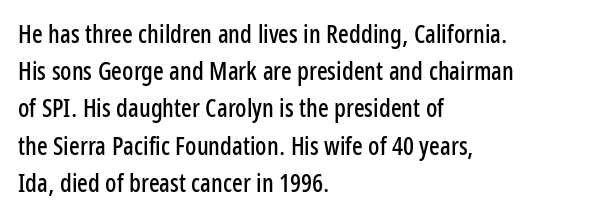
Designer's note — italics off, roman on. Compared with typical paragraphs, the rows here are spaced about the same. No word sits above an underline. Left-aligned paragraph, ragged on the right. This sample uses plain, unmodified letter spacing.
